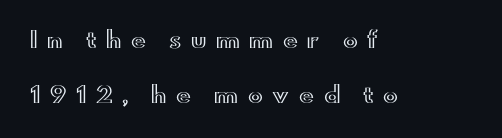
Q: Is the text italic (slanted)? A: No, it is upright.
Q: Is the text underlined? A: No.
Q: How is the paragraph aligned? A: Left-aligned.
Q: Is the spacing between letters normal or unusually wide? A: Unusually wide.
Q: Is the spacing between lines tight, normal or loose? A: Loose.
